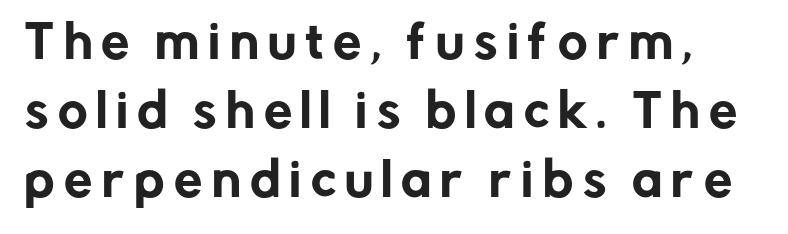
The image shows 45 px sans-serif type, upright; set normal line spacing (1.53x), unusually wide letter spacing (+0.21 em), not underlined; low stroke contrast and a medium x-height.
